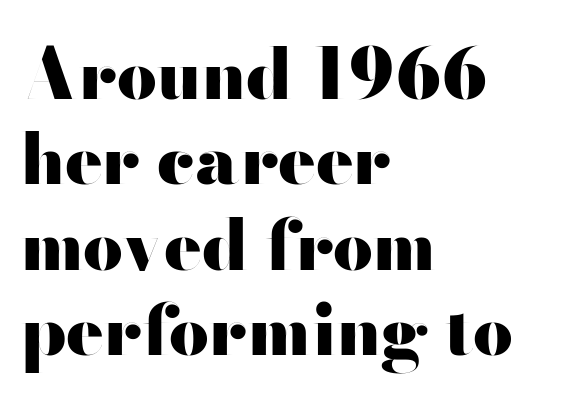
Q: Is the text bold? A: Yes.
Q: Is the text italic (slanted)? A: No, it is upright.
Q: Is the typeface a serif or a sans-serif typeface? A: Serif.
Q: Is the text underlined? A: No.
Q: How is the paragraph aligned? A: Left-aligned.
Q: Is the spacing between letters normal or unusually wide? A: Normal.
Q: Width (condensed, normal, or wide)? A: Wide.
Q: Stroke contrast? A: High.
Q: x-height? A: Small.
Q: Monospaced? A: No.
